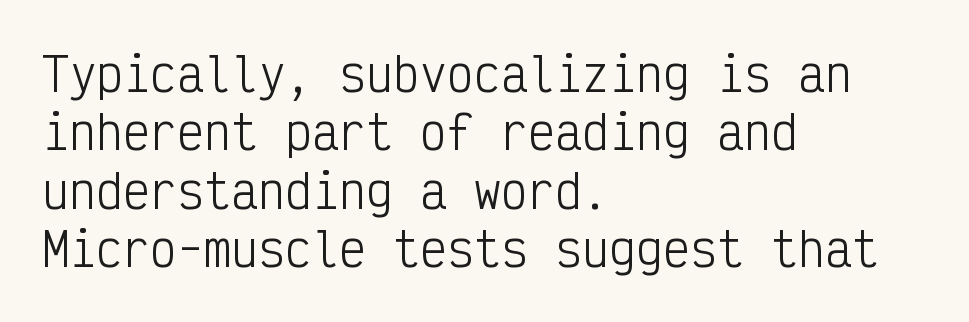
{"serif": "no", "italic": "no", "bold": "no", "weight": "light", "width": "condensed", "stroke_contrast": "low", "x_height": "medium", "monospaced": "yes", "underline": "no", "align": "left", "line_spacing": "normal", "line_spacing_ratio": 1.3, "letter_spacing": "normal", "letter_spacing_em": 0.0, "glyph_px": 45}
